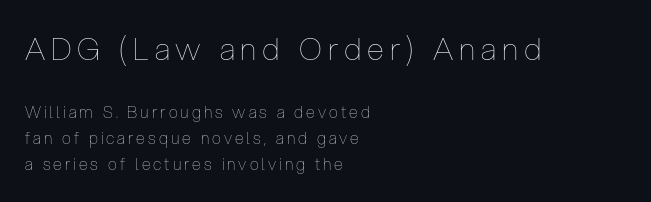
This is not heavy type; no bold has been used. Rule under the text: the space is simply empty. Block one is the big one; block two sits smaller underneath. The compositor pushed each line to the left boundary. Regular leading. This sample has the flowing, uneven cadence of proportional lettering.
